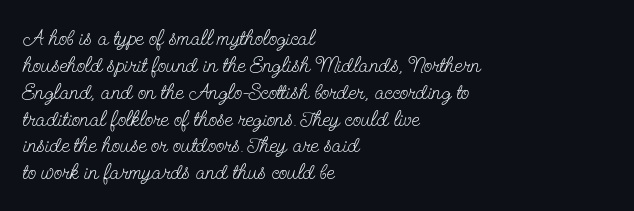
Honestly, the letter spacing is just normal — you wouldn't notice it. A student would call this left alignment; a typographer would say flush left, rag right. The font sits on the lighter half of the weight spectrum, regular included. Just letters on the line, the space beneath them empty.
